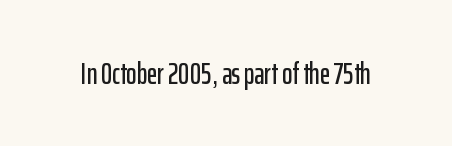
{"serif": "no", "italic": "no", "width": "condensed", "stroke_contrast": "low", "x_height": "medium", "monospaced": "no", "underline": "no", "letter_spacing": "normal", "letter_spacing_em": 0.0, "glyph_px": 31}
